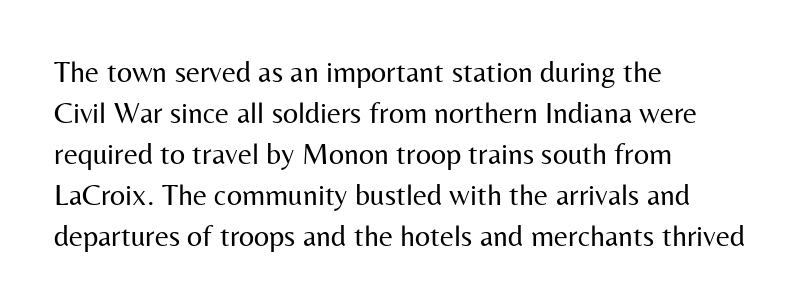
The letters advance in unequal steps, a hallmark of proportional type. Posture: upright roman. These lines stack with their left ends in a neat column. Counters stay open thanks to moderate or lighter strokes. Does the leading feel generous? No, just average.
